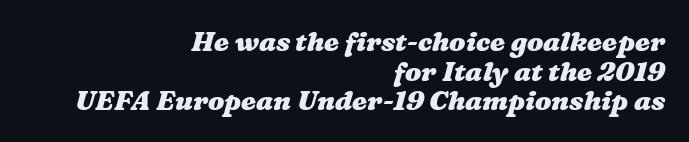
The image shows 27 px bold type; set right-aligned, tight line spacing (1.1x), normal letter spacing, not underlined.
